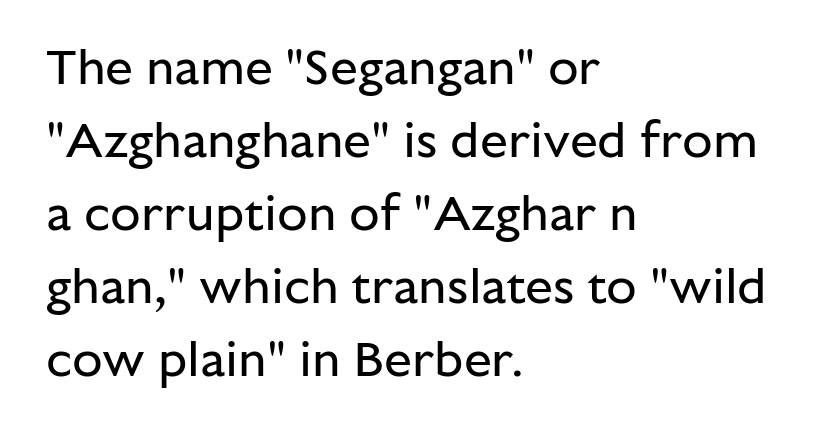
The lettering holds an erect, upright posture throughout. The rag falls on the right side of this text block. Does the type have serifs? No, each stem ends abruptly. Think of a printed novel: that variable character pitch is what you see here. Unbolded letterforms with no extra heft. Clear beneath every line of the passage.
